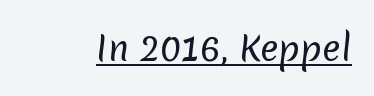
Q: Is the text bold? A: No.
Q: Is the typeface a serif or a sans-serif typeface? A: Sans-serif.
Q: Is the text underlined? A: Yes.
Q: Is the spacing between letters normal or unusually wide? A: Normal.
Q: Width (condensed, normal, or wide)? A: Normal.
Q: Stroke contrast? A: Low.
Q: x-height? A: Medium.
Q: Monospaced? A: No.
